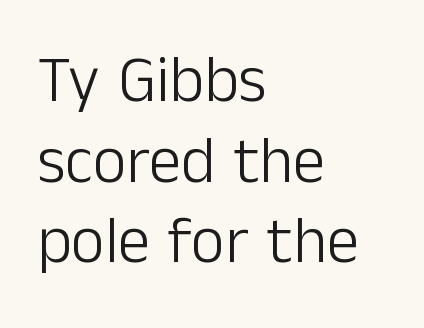
A bare baseline throughout the passage. The typesetting does not lean heavy: it is not bold. The rendering keeps characters at their native spacing. You can tell from the bare stems that sans-serif type was used.
